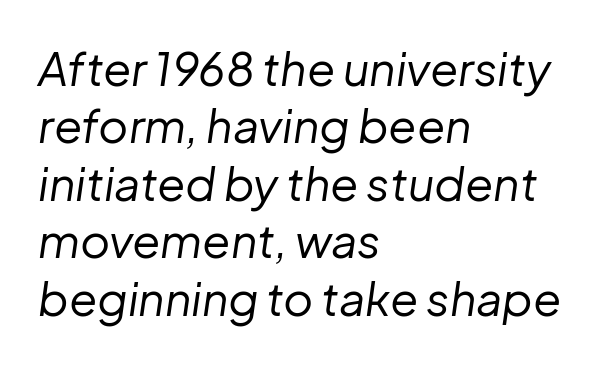
Weight: regular or lighter. There is no visible air inserted between adjacent glyphs. The rendering uses a moderate line-height, typical for paragraphs. If you drew a ruler down the left edge, every line would touch it.
